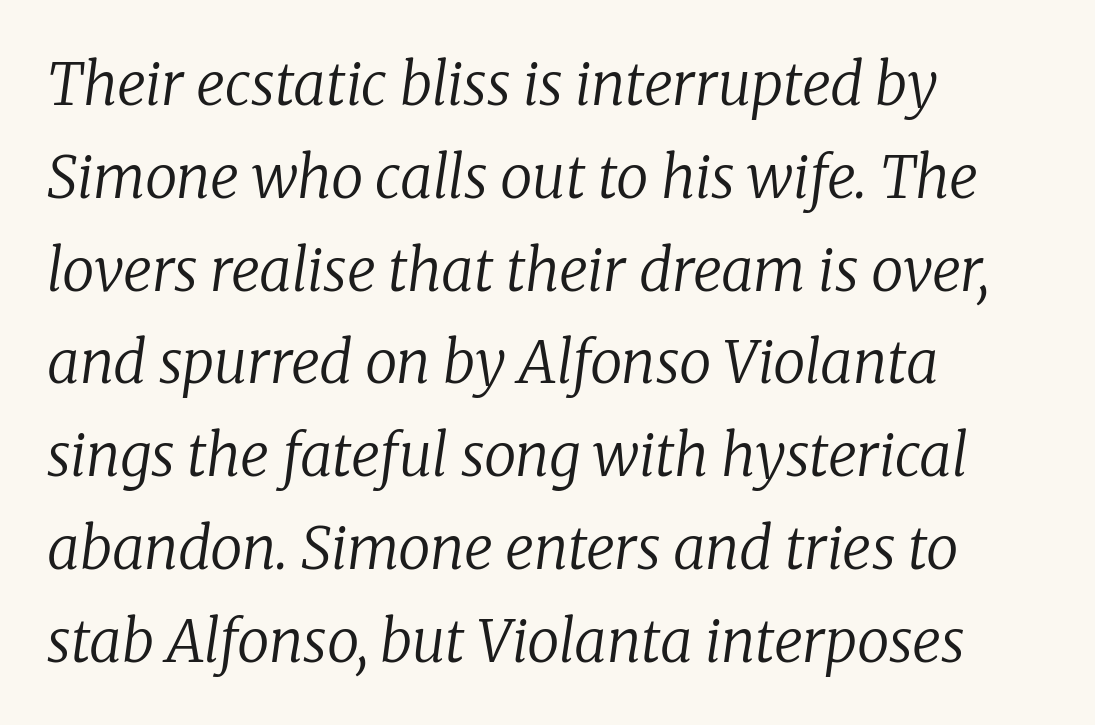
The image shows 58 px regular-weight serif type, italic (leaning right); set left-aligned, normal line spacing (1.6x), normal letter spacing, not underlined; low stroke contrast and a medium x-height.
